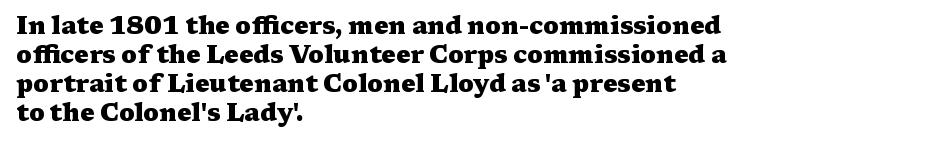
Q: Is the text bold? A: Yes.
Q: Is the text italic (slanted)? A: No, it is upright.
Q: Is the text underlined? A: No.
Q: How is the paragraph aligned? A: Left-aligned.
Q: Is the spacing between letters normal or unusually wide? A: Normal.
